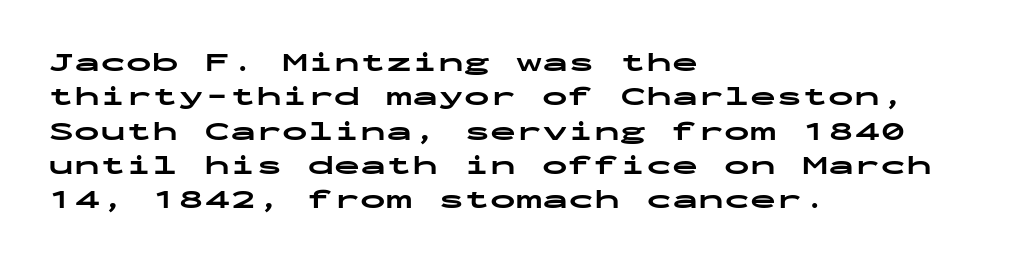
{"italic": "no", "bold": "yes", "underline": "no", "align": "left", "line_spacing": "normal", "line_spacing_ratio": 1.32, "letter_spacing": "normal", "letter_spacing_em": 0.0, "glyph_px": 26}
